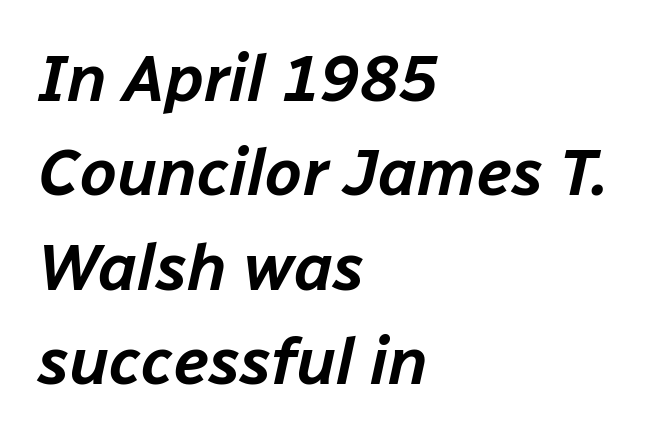
Q: Is the text italic (slanted)? A: Yes, it leans right by about 12 degrees.
Q: Is the text underlined? A: No.
Q: How is the paragraph aligned? A: Left-aligned.
Q: Is the spacing between letters normal or unusually wide? A: Normal.
Q: Is the spacing between lines tight, normal or loose? A: Normal.
Q: Width (condensed, normal, or wide)? A: Normal.
Q: Stroke contrast? A: Low.
Q: x-height? A: Medium.
Q: Monospaced? A: No.
